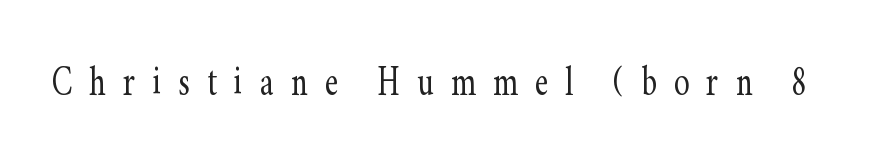
{"serif": "yes", "italic": "no", "bold": "no", "weight": "light", "width": "condensed", "stroke_contrast": "low", "x_height": "small", "monospaced": "no", "underline": "no", "letter_spacing": "wide", "letter_spacing_em": 0.38, "glyph_px": 46}
